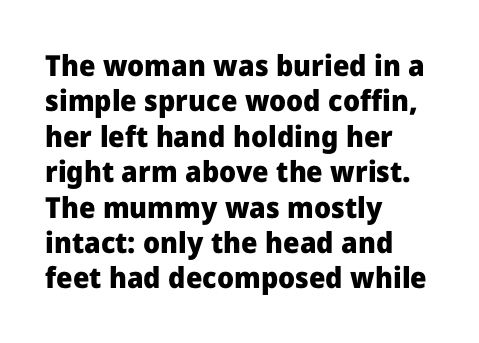
The image shows 29 px heavy sans-serif type, upright; set left-aligned, line spacing 1.22x, normal letter spacing, not underlined; low stroke contrast and a medium x-height.
